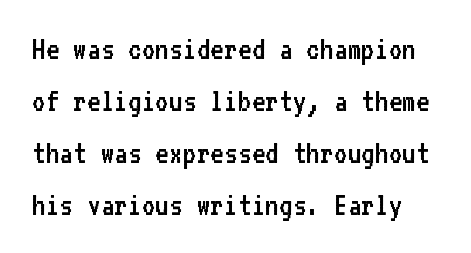
Italic: no, the glyphs are upright roman. The characters display no serif detailing; their extremities are plain. Vertical stems look standard width or narrower in stroke. Spacing between characters is what you'd get straight out of the box.
